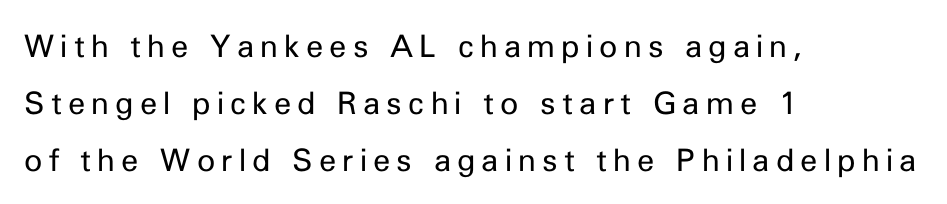
The image shows 31 px regular-weight sans-serif type, upright; set left-aligned, line spacing 1.84x, unusually wide letter spacing (+0.2 em), not underlined; low stroke contrast and a medium x-height.
